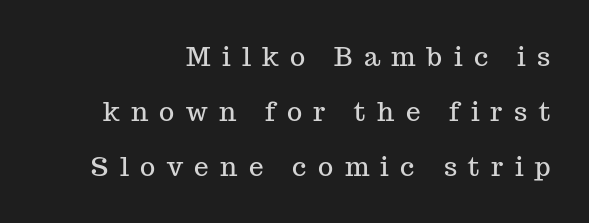
The image shows 26 px text type, upright; set right-aligned, loose line spacing (2.11x), unusually wide letter spacing (+0.44 em), not underlined.
